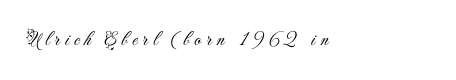
The image shows 20 px text type; set left-aligned, unusually wide letter spacing (+0.25 em), not underlined.
